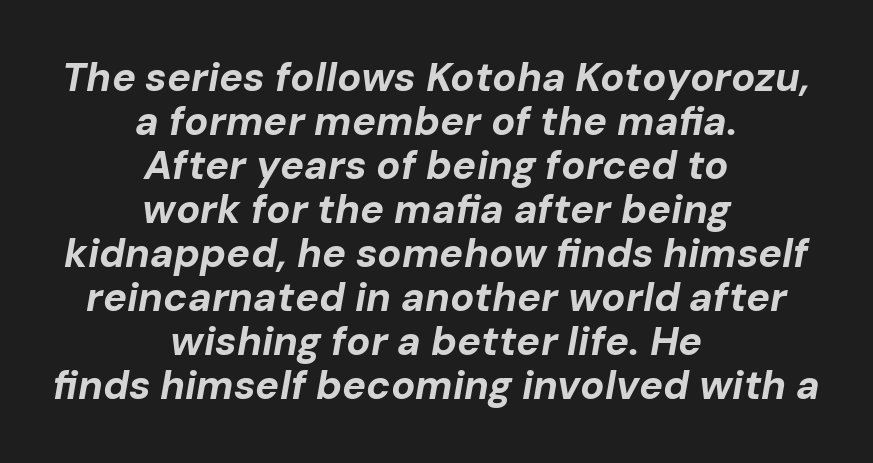
The image shows 40 px bold type, italic (leaning right); set centered, tight line spacing (1.1x), normal letter spacing, not underlined; low stroke contrast and a medium x-height.
